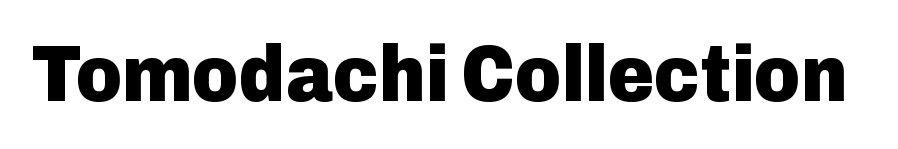
Type style note: lacks serifs. Students, this is bold: see how much ink each stroke carries. This sample has the flowing, uneven cadence of proportional lettering. Look at the tracking — it's just the regular setting, nothing added. The foot of each line stays bare and open. This sample uses an upright cut, with every glyph sitting square on the baseline.
